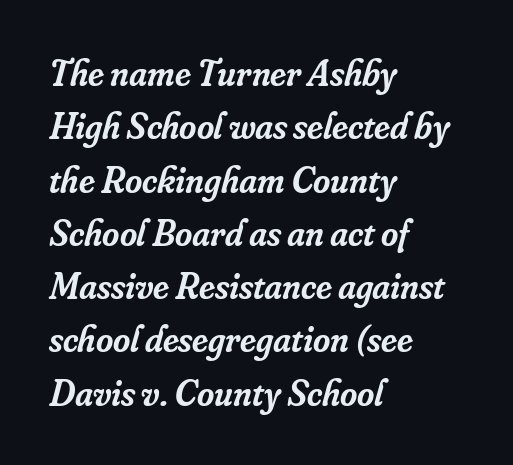
A semibold gives these letters moderate extra thickness, short of bold. Line starts are locked; line ends wander. Honestly, the row spacing looks completely unremarkable. Observe the serifs anchoring each vertical stroke in this sample. Letter spacing: default. The text carries the slant typical of an italic or oblique font.
